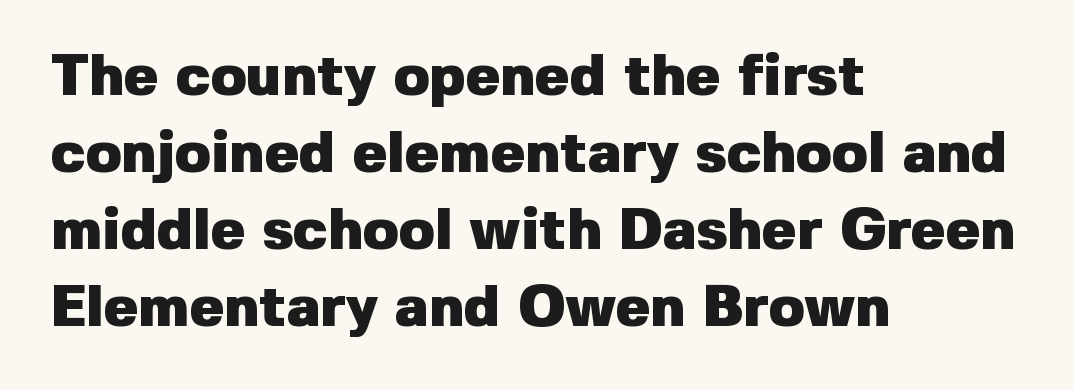
Q: Is the text bold? A: Yes.
Q: Is the text italic (slanted)? A: No, it is upright.
Q: Is the typeface a serif or a sans-serif typeface? A: Sans-serif.
Q: Is the text underlined? A: No.
Q: How is the paragraph aligned? A: Left-aligned.
Q: Is the spacing between letters normal or unusually wide? A: Normal.
Q: Is the spacing between lines tight, normal or loose? A: Normal.
Q: Width (condensed, normal, or wide)? A: Normal.
Q: Stroke contrast? A: Low.
Q: x-height? A: Medium.
Q: Monospaced? A: No.
